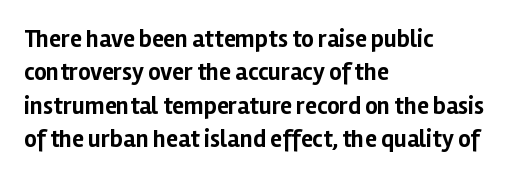
{"italic": "no", "bold": "yes", "underline": "no", "align": "left", "line_spacing": "normal", "line_spacing_ratio": 1.39, "letter_spacing": "normal", "letter_spacing_em": 0.0, "glyph_px": 24}
